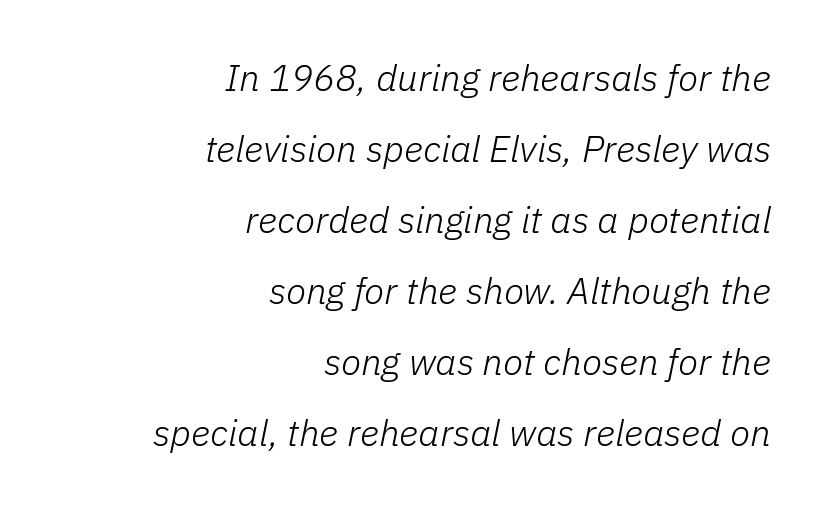
The image shows 37 px light type, italic (leaning right); set right-aligned, loose line spacing (1.92x), normal letter spacing, not underlined; low stroke contrast and a medium x-height.
